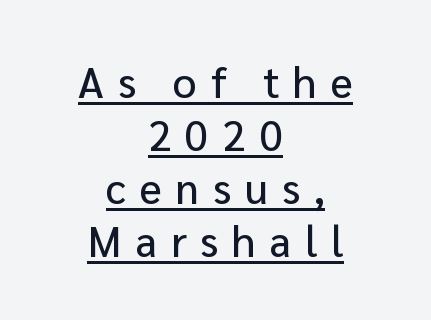
Varying glyph widths throughout — classic text-font behaviour. The tracking jumps out immediately: characters are airy and widely separated. A baseline rule has been typeset under these characters. Designer's note — italics off, roman on. Both edges are ragged and mirror each other, which tells us the setting is centered. Grotesque or geometric, the face here clearly has no serifs.
